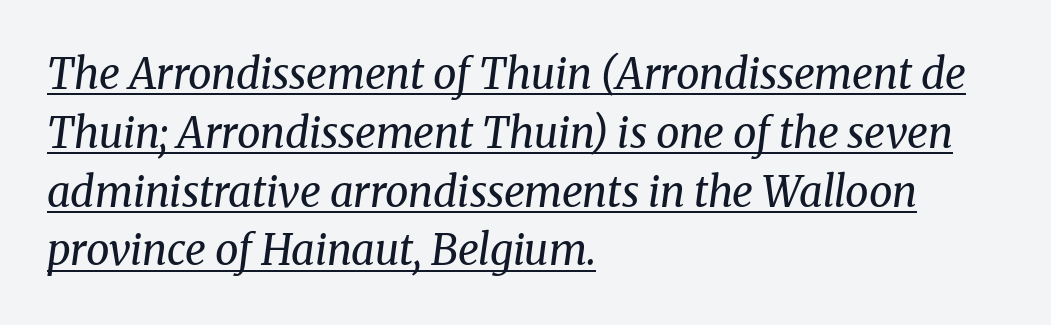
Q: Is the text bold? A: No.
Q: Is the text italic (slanted)? A: Yes, it leans right by about 8 degrees.
Q: Is the typeface a serif or a sans-serif typeface? A: Serif.
Q: Is the text underlined? A: Yes.
Q: How is the paragraph aligned? A: Left-aligned.
Q: Is the spacing between letters normal or unusually wide? A: Normal.
Q: Is the spacing between lines tight, normal or loose? A: Normal.
Q: Width (condensed, normal, or wide)? A: Normal.
Q: Stroke contrast? A: Medium.
Q: x-height? A: Medium.
Q: Monospaced? A: No.
